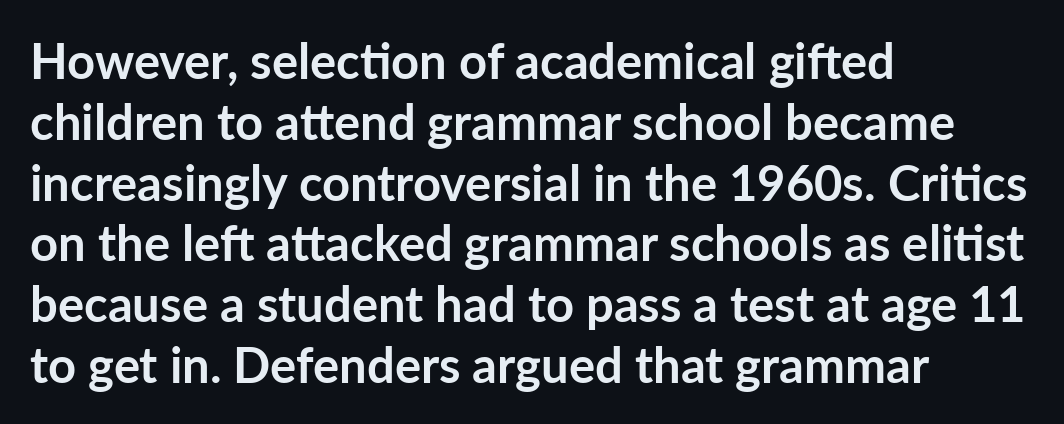
{"serif": "no", "italic": "no", "bold": "yes", "weight": "semibold", "width": "normal", "stroke_contrast": "low", "x_height": "medium", "monospaced": "no", "underline": "no", "align": "left", "line_spacing_ratio": 1.24, "letter_spacing": "normal", "letter_spacing_em": 0.0, "glyph_px": 49}
